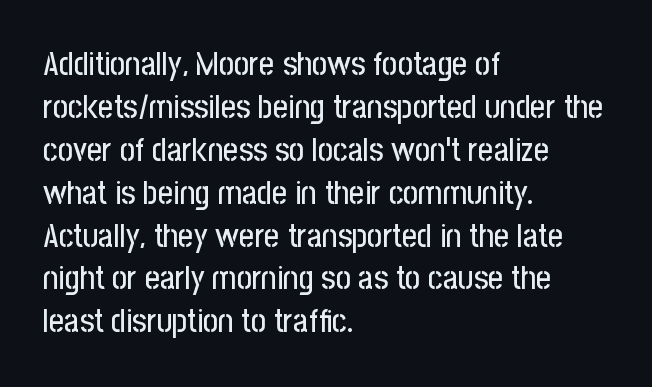
Posture: upright roman. Compared with a centered layout, this one pins lines to the left instead. Summary of vertical rhythm: regular, with standard interline spacing. Classification — sans serif.
